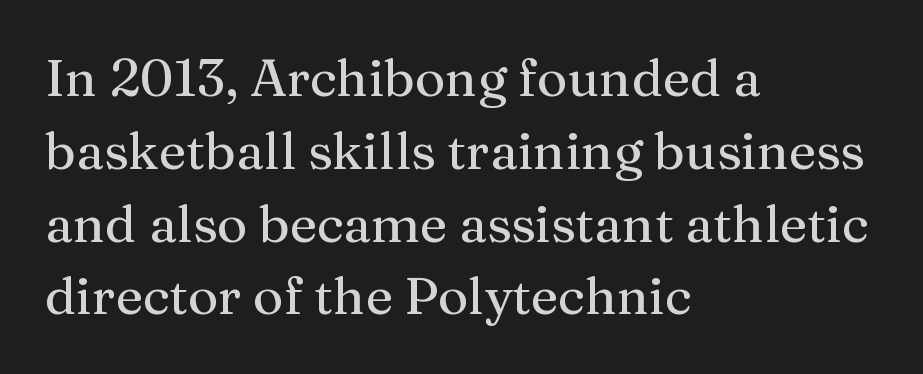
Vertically, the passage feels balanced, rows spaced as you'd expect. You can tell it's not italic because the verticals are truly vertical. Quick note: underline off. The rendering uses natural spacing where letterforms have individual widths. Left-aligned paragraph, ragged on the right.
